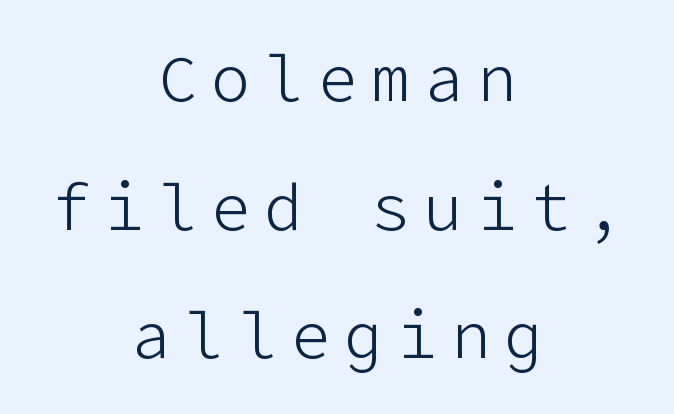
The image shows 65 px light sans-serif type, upright; set centered, loose line spacing (1.98x), unusually wide letter spacing (+0.22 em), not underlined; low stroke contrast and a medium x-height.
